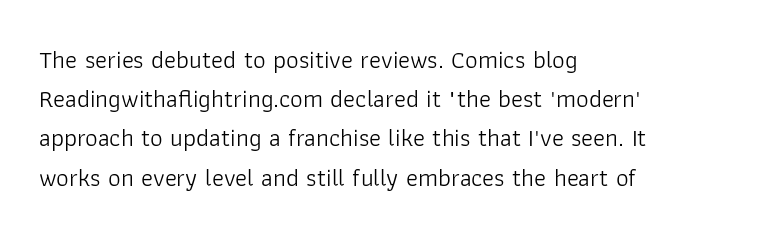
Is this a heavy cut? Hardly; it is regular or lighter. In CSS terms this would be text-align: left. Words appear dense and cohesive because spacing is normal. The gap between lines stays unmarked. Reading down the column, the eye jumps a familiar distance to each next line. This is roman type, the default non-slanted kind.
